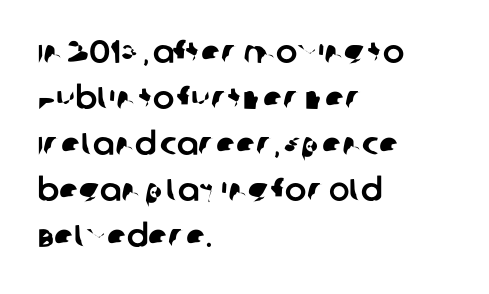
Q: Is the typeface a serif or a sans-serif typeface? A: Sans-serif.
Q: Is the text underlined? A: No.
Q: How is the paragraph aligned? A: Left-aligned.
Q: Is the spacing between letters normal or unusually wide? A: Normal.
Q: Is the spacing between lines tight, normal or loose? A: Normal.
Q: Width (condensed, normal, or wide)? A: Normal.
Q: Stroke contrast? A: Low.
Q: x-height? A: Large.
Q: Monospaced? A: No.
